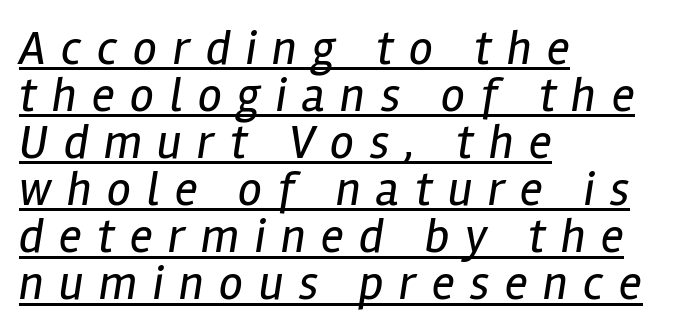
{"italic": "yes", "lean": "right", "slant_degrees": 12, "bold": "no", "weight": "regular", "width": "condensed", "stroke_contrast": "low", "x_height": "medium", "monospaced": "no", "underline": "yes", "align": "left", "line_spacing": "tight", "line_spacing_ratio": 0.98, "letter_spacing": "wide", "letter_spacing_em": 0.32, "glyph_px": 48}
